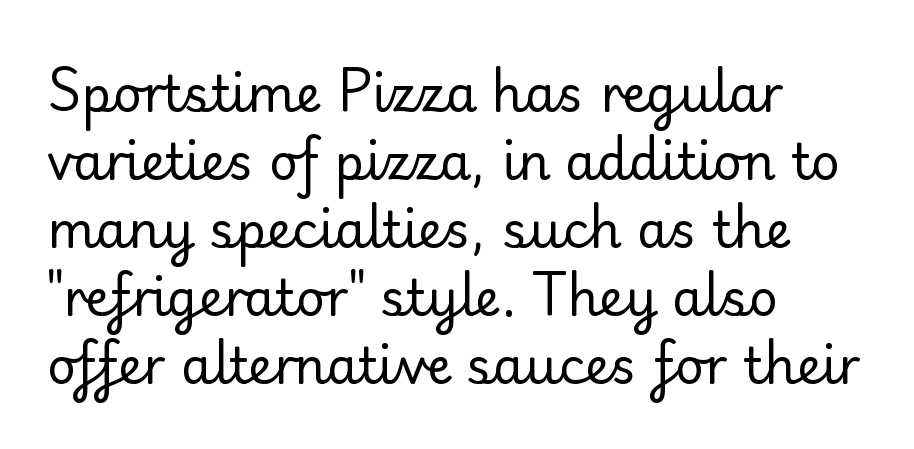
Descenders hang freely into open space. Weight: regular or lighter. Here the glyphs are tracked normally, forming tight word shapes. Posture: upright roman. The face used here is proportionally spaced, like ordinary book or web type. The typeface chosen for these lines omits serifs.
